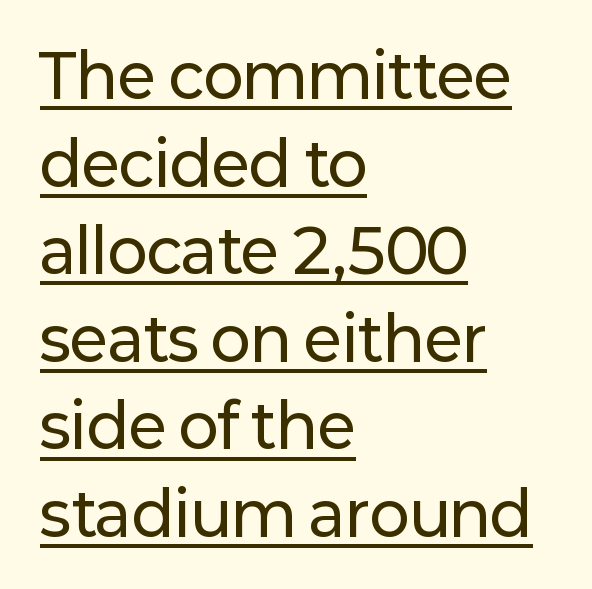
{"serif": "no", "italic": "no", "width": "normal", "stroke_contrast": "low", "x_height": "medium", "monospaced": "no", "underline": "yes", "align": "left", "line_spacing": "normal", "line_spacing_ratio": 1.46, "letter_spacing": "normal", "letter_spacing_em": 0.0, "glyph_px": 60}
